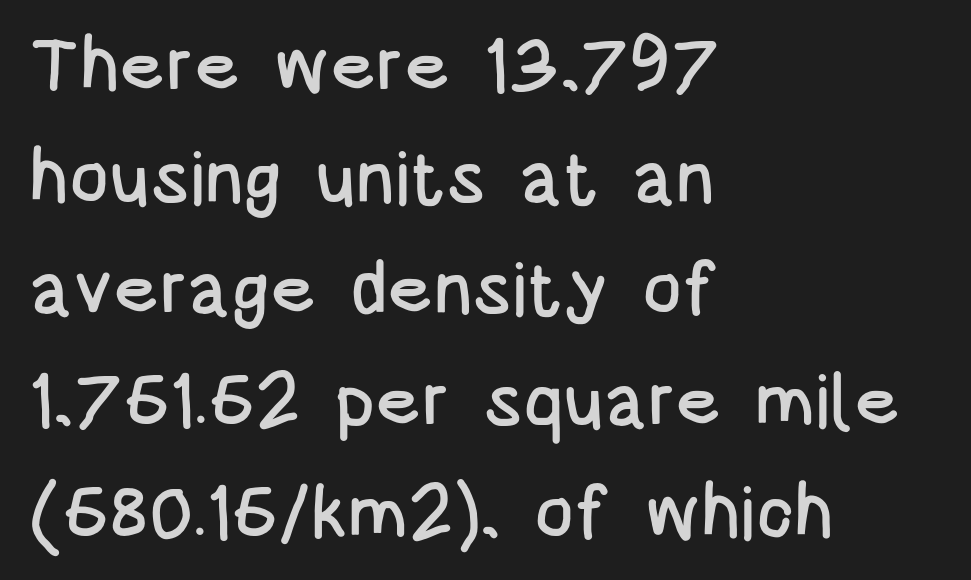
{"serif": "no", "italic": "no", "width": "condensed", "stroke_contrast": "low", "x_height": "large", "monospaced": "no", "underline": "no", "align": "left", "line_spacing": "normal", "line_spacing_ratio": 1.51, "letter_spacing": "normal", "letter_spacing_em": 0.0, "glyph_px": 74}
